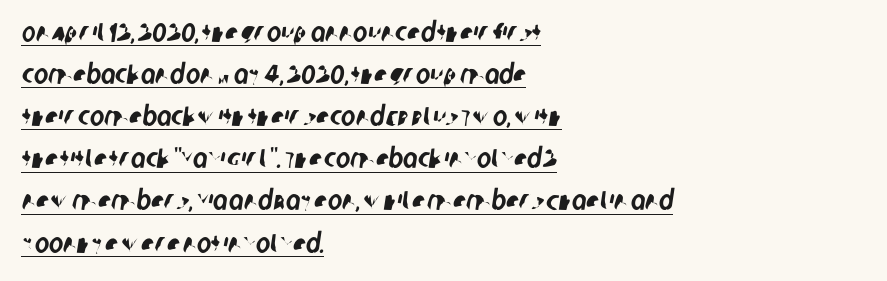
The image shows 27 px text type; set left-aligned, normal line spacing (1.56x), normal letter spacing, underlined.
